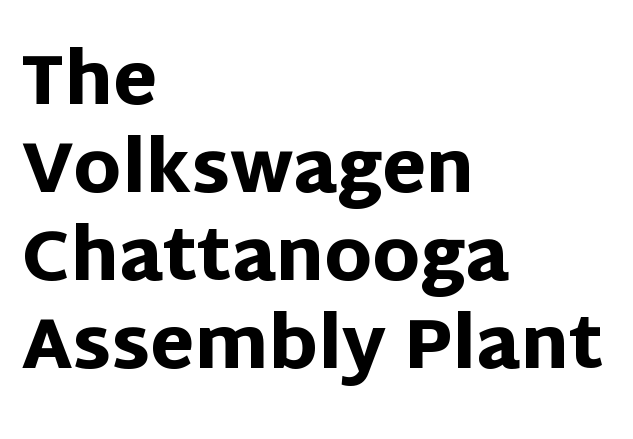
Q: Is the text bold? A: Yes.
Q: Is the text italic (slanted)? A: No, it is upright.
Q: Is the typeface a serif or a sans-serif typeface? A: Sans-serif.
Q: Is the text underlined? A: No.
Q: How is the paragraph aligned? A: Left-aligned.
Q: Is the spacing between letters normal or unusually wide? A: Normal.
Q: Width (condensed, normal, or wide)? A: Normal.
Q: Stroke contrast? A: Low.
Q: x-height? A: Large.
Q: Monospaced? A: No.
